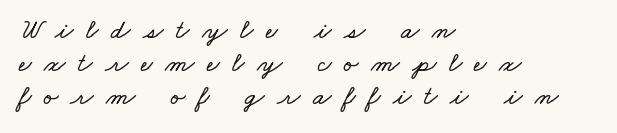
Q: Is the text underlined? A: No.
Q: How is the paragraph aligned? A: Left-aligned.
Q: Is the spacing between letters normal or unusually wide? A: Unusually wide.
